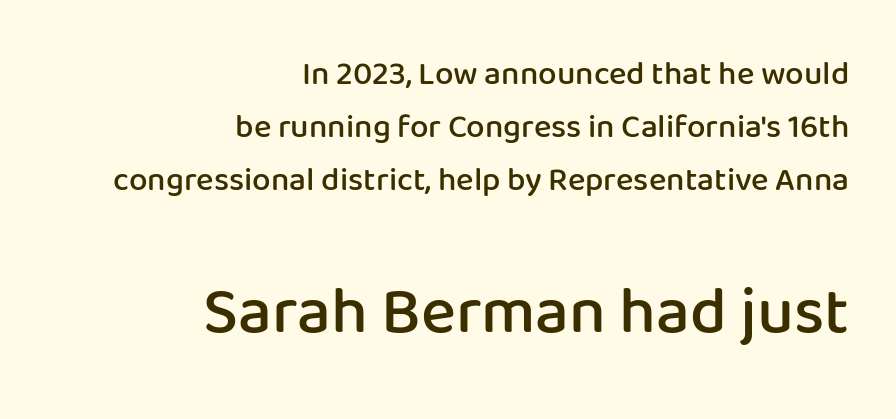
Font category for this specimen: sans-serif. Tall strokes in this sample are plumb rather than angled. Reading down the column, the eye jumps a familiar distance to each next line. Size hierarchy here favors the trailing block over the leading one.
